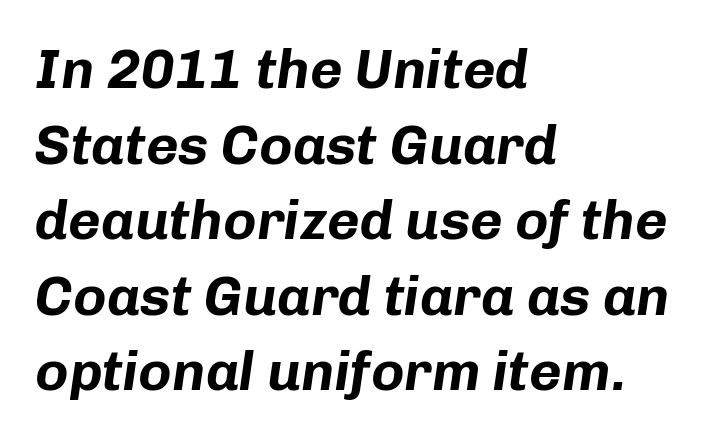
Q: Is the text bold? A: Yes.
Q: Is the text italic (slanted)? A: Yes, it leans right by about 8 degrees.
Q: Is the text underlined? A: No.
Q: How is the paragraph aligned? A: Left-aligned.
Q: Is the spacing between letters normal or unusually wide? A: Normal.
Q: Is the spacing between lines tight, normal or loose? A: Normal.
Q: Width (condensed, normal, or wide)? A: Normal.
Q: Stroke contrast? A: Low.
Q: x-height? A: Medium.
Q: Monospaced? A: No.
